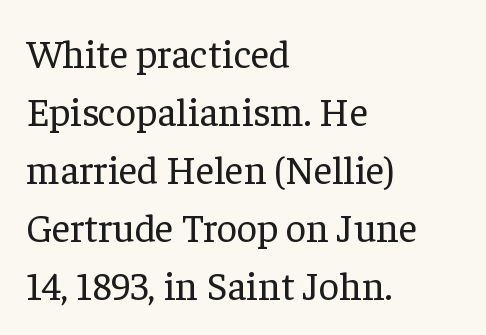
The image shows 40 px regular-weight serif type, upright; set left-aligned, normal line spacing (1.45x), normal letter spacing, not underlined; low stroke contrast and a medium x-height.
